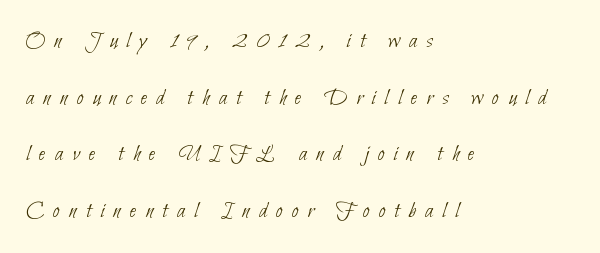
{"bold": "no", "underline": "no", "align": "left", "line_spacing": "loose", "line_spacing_ratio": 2.36, "letter_spacing": "wide", "letter_spacing_em": 0.38, "glyph_px": 24}
